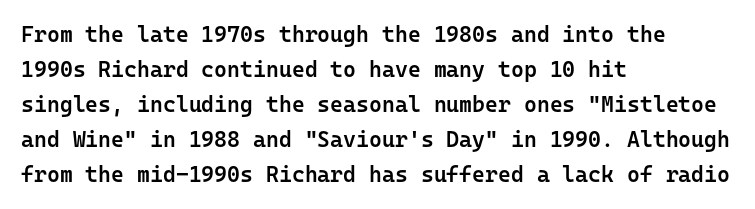
The image shows 22 px text type, upright; set left-aligned, normal line spacing (1.59x), normal letter spacing, not underlined.
